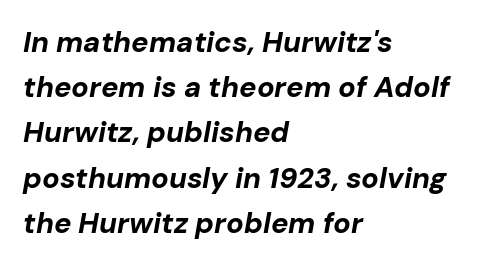
Each line starts at the same left margin while the right side varies. Inter-character spacing is left at the font's built-in metrics. Style check: oblique. The line-height multiplier appears to be the usual default. Underline: absent.
